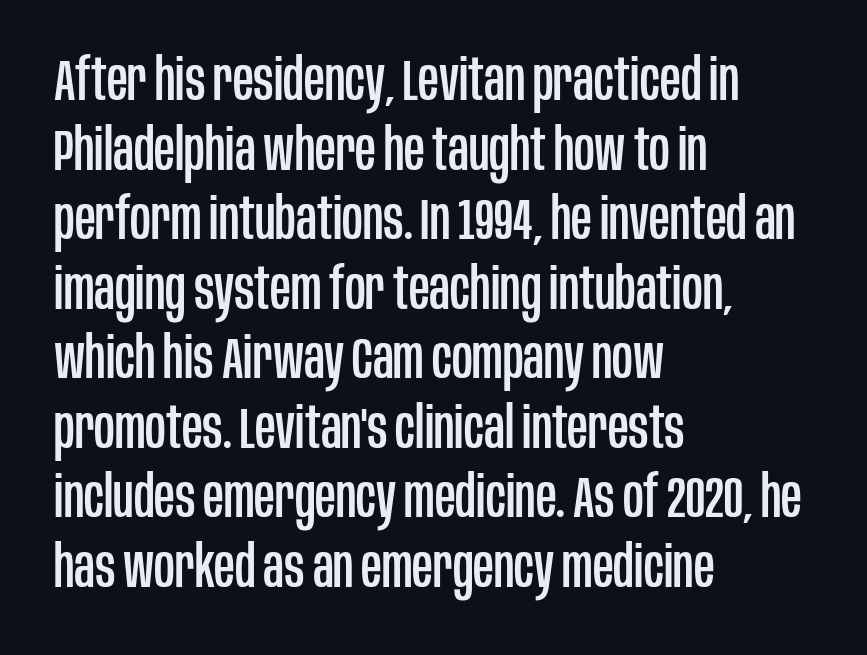
The image shows 57 px condensed sans-serif type, upright; set left-aligned, line spacing 1.22x, normal letter spacing, not underlined; low stroke contrast and a large x-height.
